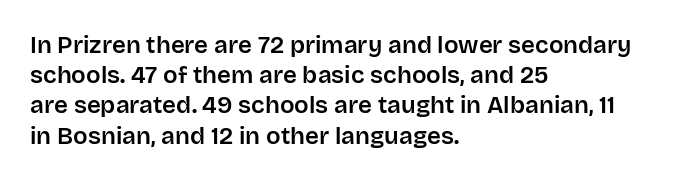
Q: Is the text italic (slanted)? A: No, it is upright.
Q: Is the text underlined? A: No.
Q: How is the paragraph aligned? A: Left-aligned.
Q: Is the spacing between letters normal or unusually wide? A: Normal.
Q: Is the spacing between lines tight, normal or loose? A: Normal.
